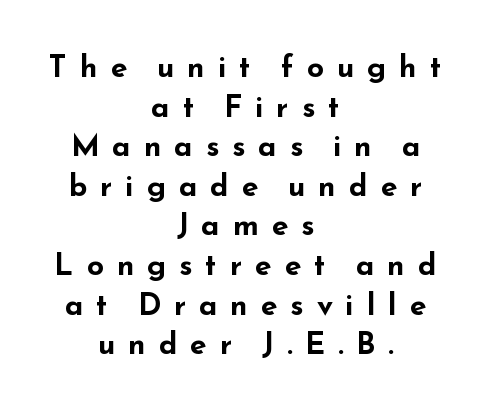
{"serif": "no", "italic": "no", "bold": "yes", "weight": "bold", "width": "wide", "stroke_contrast": "low", "x_height": "small", "monospaced": "no", "underline": "no", "align": "center", "line_spacing": "normal", "line_spacing_ratio": 1.32, "letter_spacing": "wide", "letter_spacing_em": 0.43, "glyph_px": 30}
